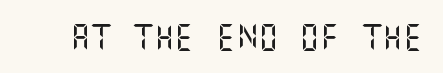
{"italic": "no", "underline": "no", "letter_spacing": "normal", "letter_spacing_em": 0.0, "glyph_px": 26}
